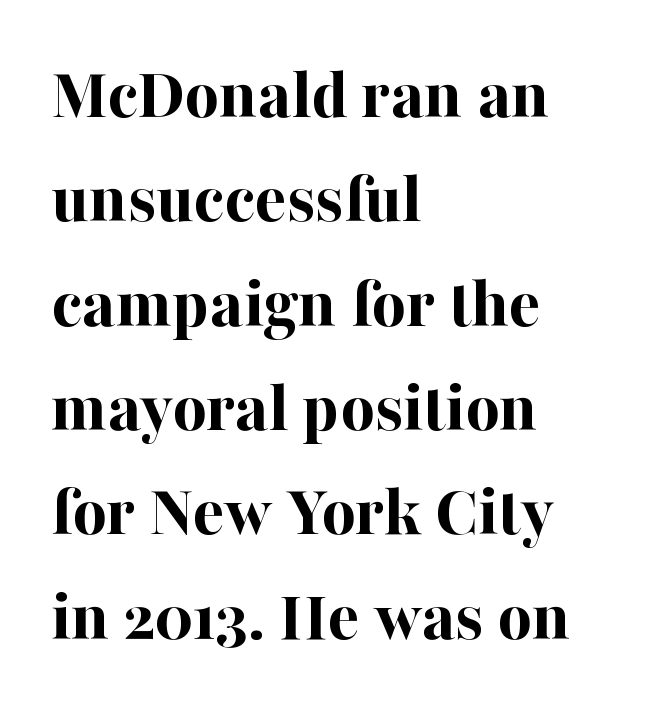
A dark, heavy texture on the line: the type is bold. The space directly below the letters is spotless. In terms of letterform style, serifs are clearly present. Do the characters align in a grid? No, the font is proportional.
